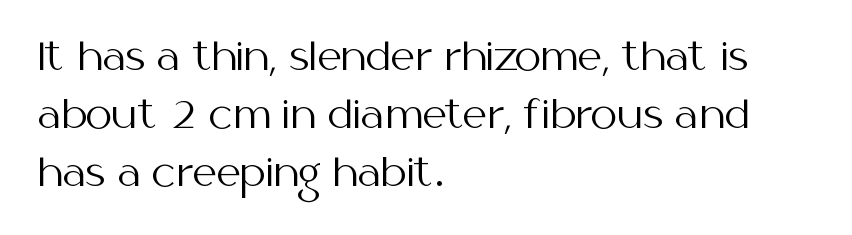
The image shows 38 px regular-weight sans-serif type, upright; set left-aligned, normal line spacing (1.52x), normal letter spacing, not underlined; medium stroke contrast and a medium x-height.
